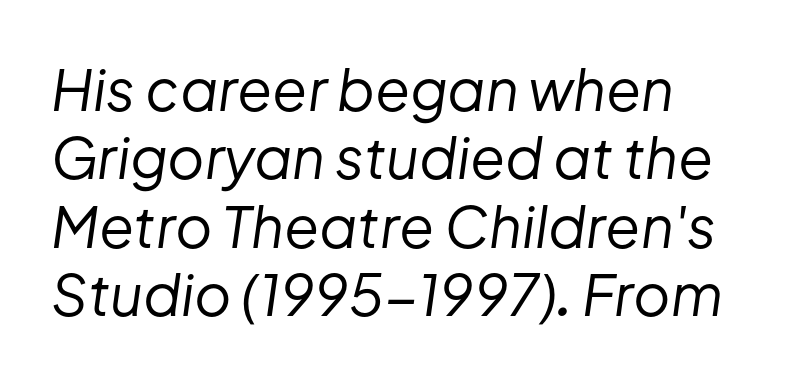
The area under the type is left untouched. No chunkiness to these letters — they're not bold. Does the copy run flush right? No — it runs flush left. Spacing between characters is what you'd get straight out of the box. The whole block is typeset with a tilt.
